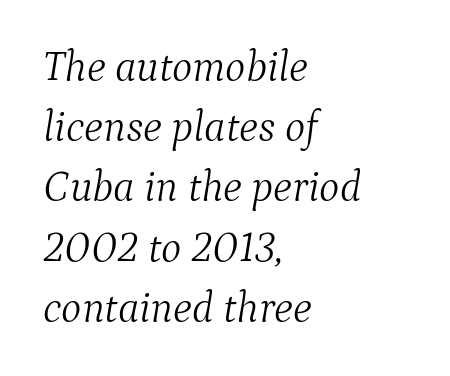
Letters rest on an invisible, unmarked baseline. Is this a sans? No — the strokes have serifs. Normally led — the rows are evenly, conventionally spaced. The passage shown is typed in a proportional face where columns would drift.
